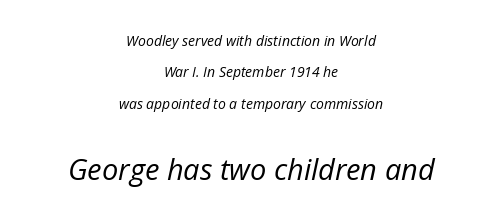
{"italic": "yes", "lean": "right", "slant_degrees": 12, "bold": "no", "weight": "regular", "width": "normal", "stroke_contrast": "low", "x_height": "medium", "monospaced": "no", "underline": "no", "align": "center", "line_spacing": "loose", "line_spacing_ratio": 2.25, "letter_spacing": "normal", "letter_spacing_em": 0.0, "larger_block": "second", "size_ratio": 2.07, "glyph_px": 29}
